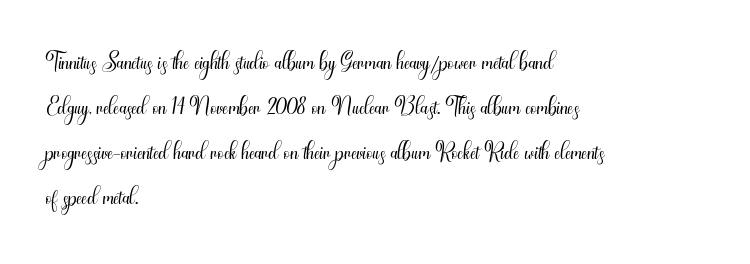
The image shows 35 px light, condensed sans-serif type; set left-aligned, normal line spacing (1.29x), normal letter spacing, not underlined; medium stroke contrast and a small x-height.
